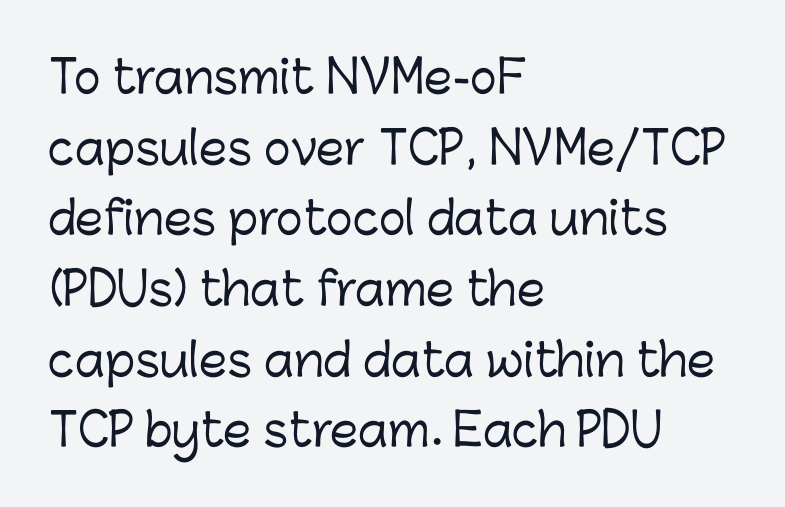
The image shows 45 px sans-serif type, upright; set left-aligned, normal line spacing (1.57x), normal letter spacing, not underlined; low stroke contrast and a medium x-height.
